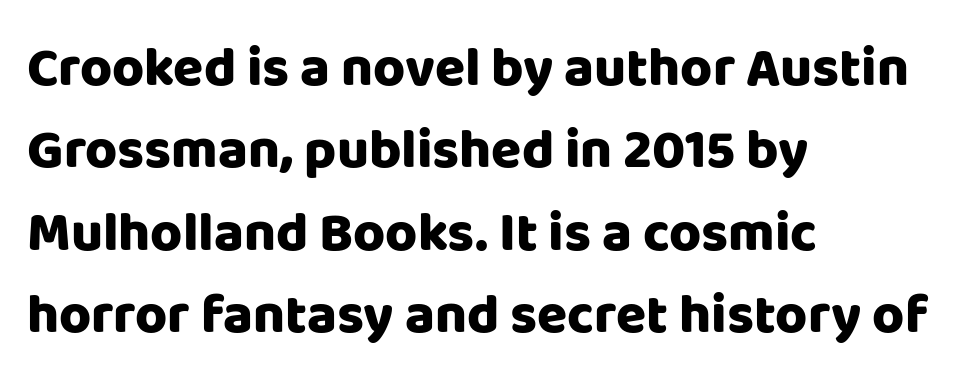
{"serif": "no", "italic": "no", "bold": "yes", "weight": "heavy", "width": "normal", "stroke_contrast": "low", "x_height": "large", "monospaced": "no", "underline": "no", "align": "left", "line_spacing": "normal", "line_spacing_ratio": 1.5, "letter_spacing": "normal", "letter_spacing_em": 0.0, "glyph_px": 55}
